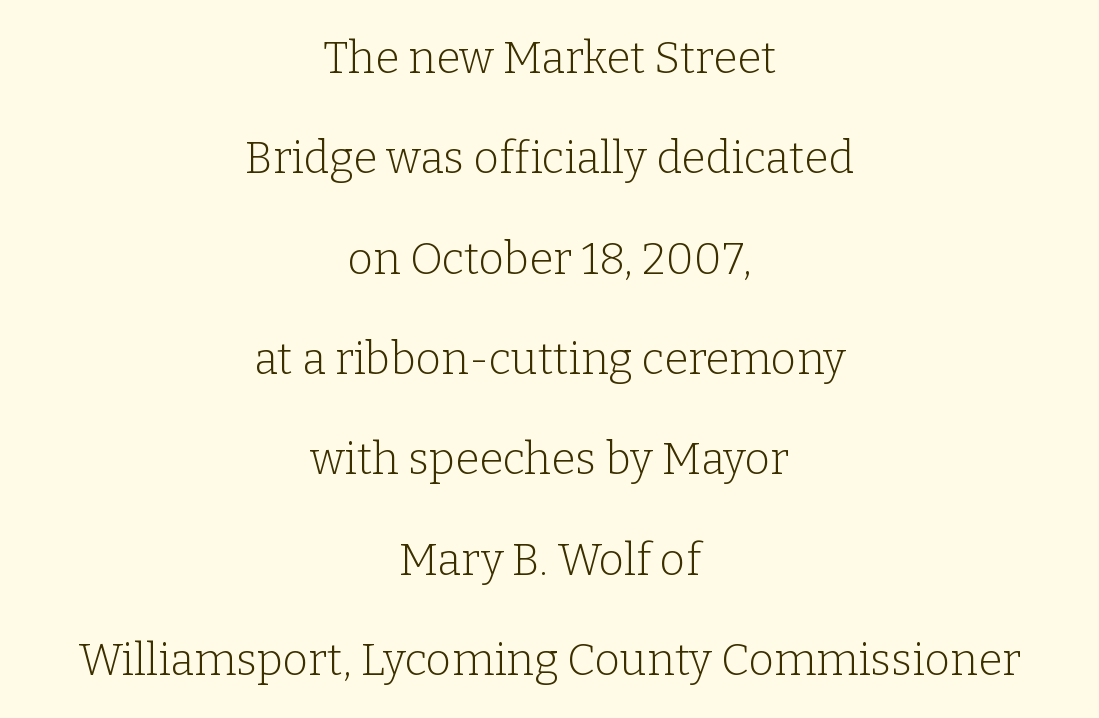
{"serif": "yes", "italic": "no", "bold": "no", "weight": "light", "width": "normal", "stroke_contrast": "low", "x_height": "medium", "monospaced": "no", "underline": "no", "align": "center", "line_spacing": "loose", "line_spacing_ratio": 2.28, "letter_spacing": "normal", "letter_spacing_em": 0.0, "glyph_px": 44}
